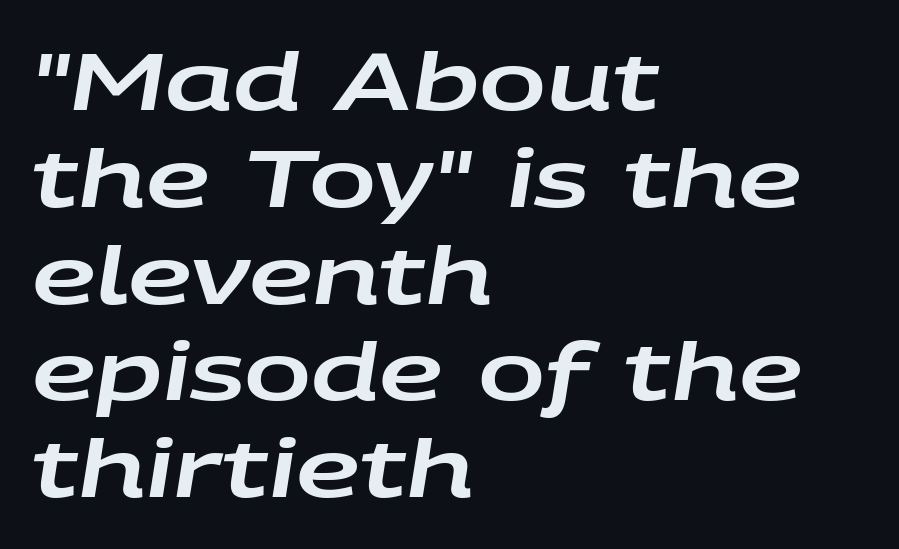
Q: Is the text italic (slanted)? A: Yes, it leans right by about 9 degrees.
Q: Is the text underlined? A: No.
Q: How is the paragraph aligned? A: Left-aligned.
Q: Is the spacing between letters normal or unusually wide? A: Normal.
Q: Width (condensed, normal, or wide)? A: Wide.
Q: Stroke contrast? A: Low.
Q: x-height? A: Large.
Q: Monospaced? A: No.
